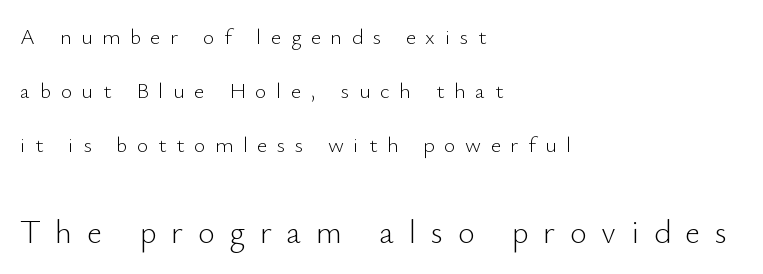
Q: Is the text bold? A: No.
Q: Is the text italic (slanted)? A: No, it is upright.
Q: Is the typeface a serif or a sans-serif typeface? A: Sans-serif.
Q: Is the text underlined? A: No.
Q: How is the paragraph aligned? A: Left-aligned.
Q: Is the spacing between letters normal or unusually wide? A: Unusually wide.
Q: Is the spacing between lines tight, normal or loose? A: Loose.
Q: Which block of text is set in a larger size, the first (top) or the second (bottom)? A: The second (bottom) one.
Q: Width (condensed, normal, or wide)? A: Normal.
Q: Stroke contrast? A: Low.
Q: x-height? A: Small.
Q: Monospaced? A: No.
